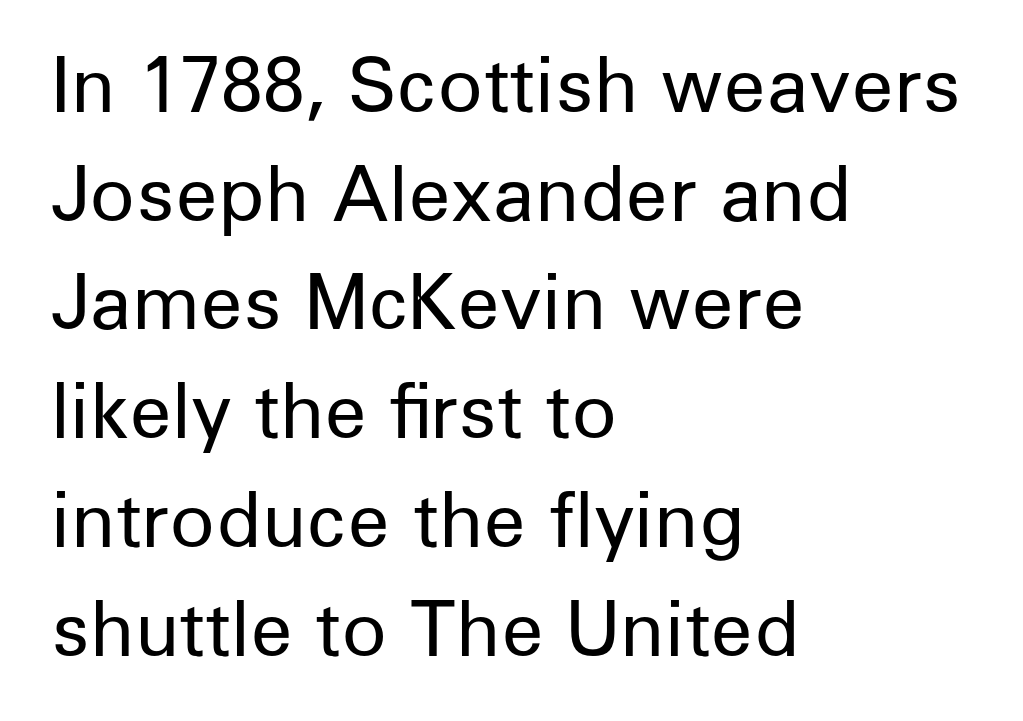
Q: Is the text bold? A: No.
Q: Is the text italic (slanted)? A: No, it is upright.
Q: Is the typeface a serif or a sans-serif typeface? A: Sans-serif.
Q: Is the text underlined? A: No.
Q: How is the paragraph aligned? A: Left-aligned.
Q: Is the spacing between letters normal or unusually wide? A: Normal.
Q: Is the spacing between lines tight, normal or loose? A: Normal.
Q: Width (condensed, normal, or wide)? A: Normal.
Q: Stroke contrast? A: Low.
Q: x-height? A: Medium.
Q: Monospaced? A: No.
